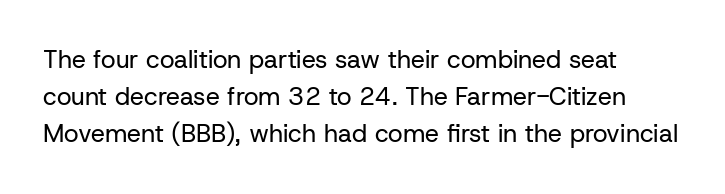
The image shows 25 px text type, upright; set left-aligned, normal line spacing (1.49x), normal letter spacing, not underlined.
